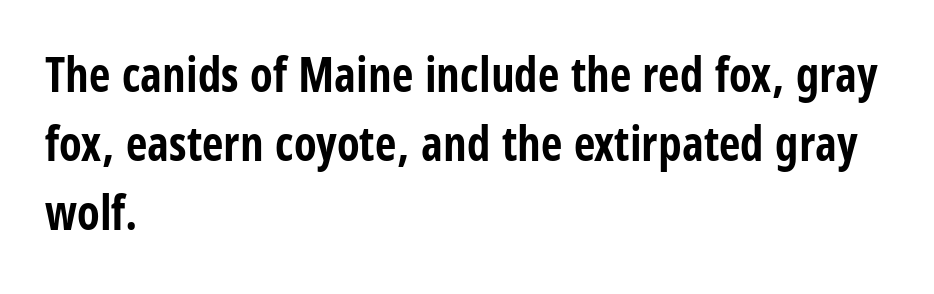
The passage shown is not underscored anywhere. These lines are composed in type without serifs. Posture: straight, roman, zero tilt. Rows of type keep a routine distance in the vertical direction. Looks like regular typesetting: each glyph gets only the width it needs. Tracking here is standard; glyphs follow each other at the usual distance.
